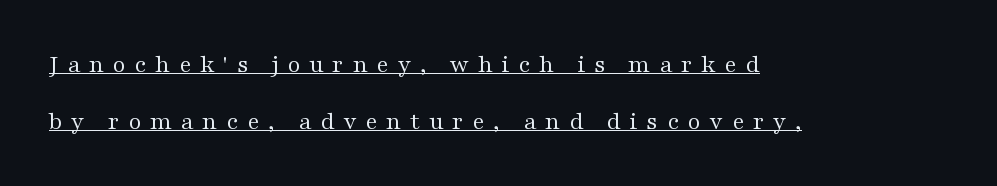
Q: Is the text bold? A: No.
Q: Is the text italic (slanted)? A: No, it is upright.
Q: Is the text underlined? A: Yes.
Q: How is the paragraph aligned? A: Left-aligned.
Q: Is the spacing between letters normal or unusually wide? A: Unusually wide.
Q: Is the spacing between lines tight, normal or loose? A: Loose.
